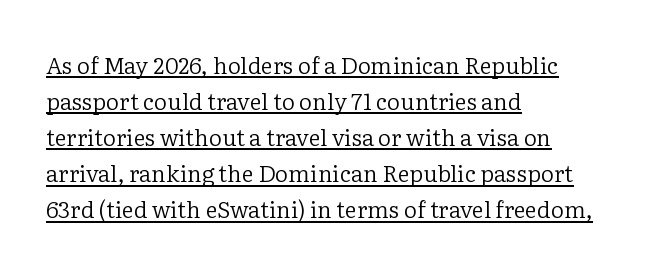
{"italic": "no", "bold": "no", "underline": "yes", "align": "left", "line_spacing": "normal", "line_spacing_ratio": 1.57, "letter_spacing": "normal", "letter_spacing_em": 0.0, "glyph_px": 23}
